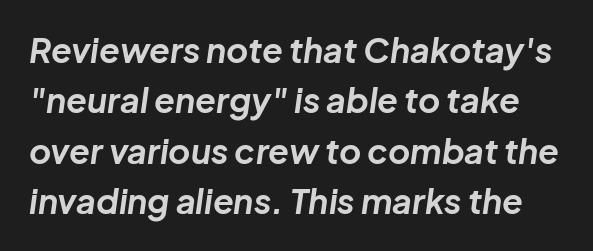
{"italic": "yes", "lean": "right", "slant_degrees": 8, "bold": "yes", "weight": "bold", "width": "normal", "stroke_contrast": "low", "x_height": "medium", "monospaced": "no", "underline": "no", "line_spacing": "normal", "line_spacing_ratio": 1.48, "letter_spacing": "normal", "letter_spacing_em": 0.0, "glyph_px": 34}
